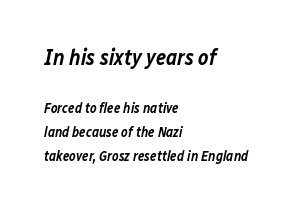
The image shows 22 px text type, italic (leaning right); set left-aligned, normal line spacing (1.7x), normal letter spacing, not underlined; the first (top) block is 1.57x larger.
